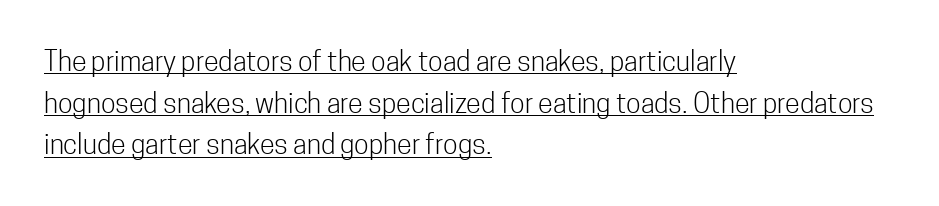
Notice how the stems are strictly vertical — no italics here. Normally led — the rows are evenly, conventionally spaced. The typesetting does not lean heavy: it is not bold. These lines keep a tight, regular rhythm from letter to letter. These characters rest on top of a visible drawn line. The text block is weighted toward the left margin, trailing off unevenly rightward.
